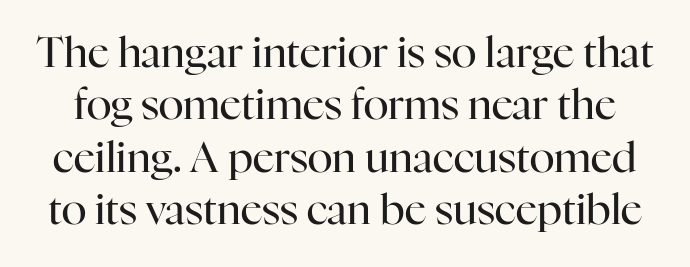
In terms of letterform style, serifs are clearly present. Underlining? Definitely not there. Spacing verdict: proportional, widths tailored to each character. Does the leading feel generous? No, just average.
